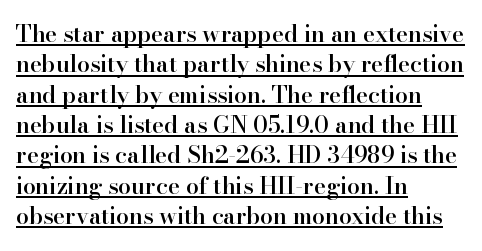
{"italic": "no", "bold": "semi", "underline": "yes", "align": "left", "line_spacing": "normal", "line_spacing_ratio": 1.32, "letter_spacing": "normal", "letter_spacing_em": 0.0, "glyph_px": 23}
